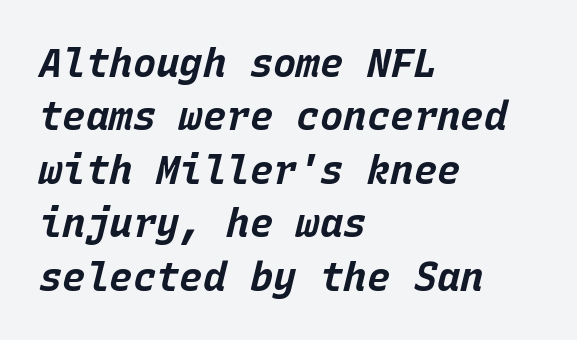
The image shows 39 px bold type, italic (leaning right), monospaced; set left-aligned, normal line spacing (1.37x), normal letter spacing, not underlined; low stroke contrast and a large x-height.
